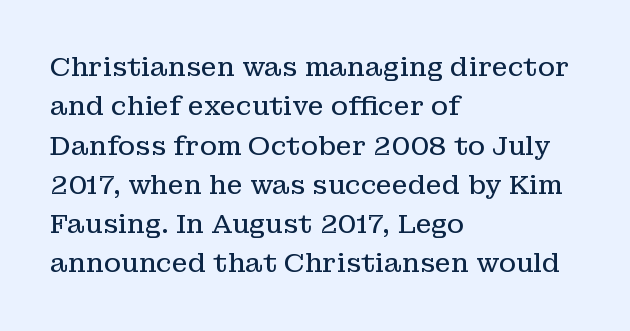
A typesetter would mark this as roman, not italic. Does the leading feel generous? No, just average. The typesetter chose a ragged-right arrangement here. The gaps between neighbouring characters are ordinary and unremarkable. Is this a heavy cut? Hardly; it is regular or lighter. The space directly below the letters is spotless.
